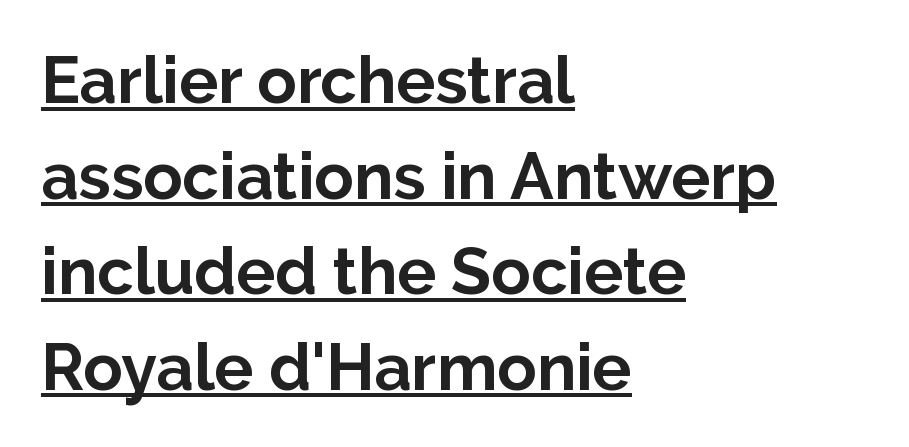
The image shows 65 px bold sans-serif type, upright; set left-aligned, normal line spacing (1.47x), normal letter spacing, underlined; low stroke contrast and a medium x-height.
